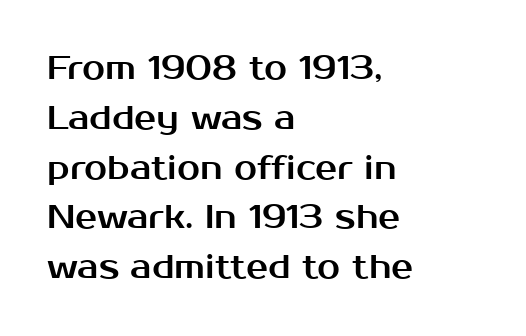
The face used here is proportionally spaced, like ordinary book or web type. This is roman type, the default non-slanted kind. The lines sit at an ordinary, default distance from one another. The gaps between neighbouring characters are ordinary and unremarkable. Bare-footed words on every line. The characters display no serif detailing; their extremities are plain.
